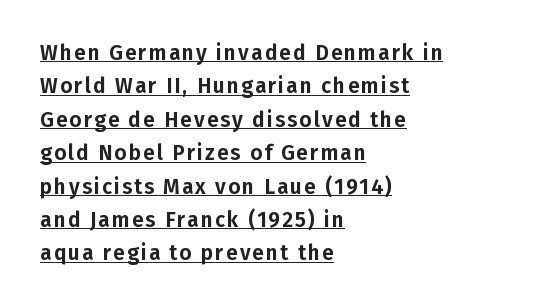
Q: Is the text italic (slanted)? A: No, it is upright.
Q: Is the text underlined? A: Yes.
Q: How is the paragraph aligned? A: Left-aligned.
Q: Is the spacing between lines tight, normal or loose? A: Normal.
